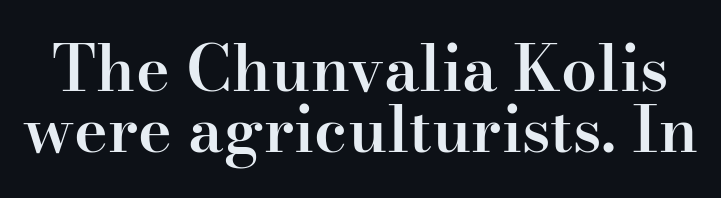
Italic? Not at all — the glyphs are vertical. You could call the tracking neutral — neither tight nor loose. These words are printed semibold, heavier than regular yet not bold. In terms of letterform style, serifs are clearly present. Nobody drew a line under any word here. Cramped leading.
